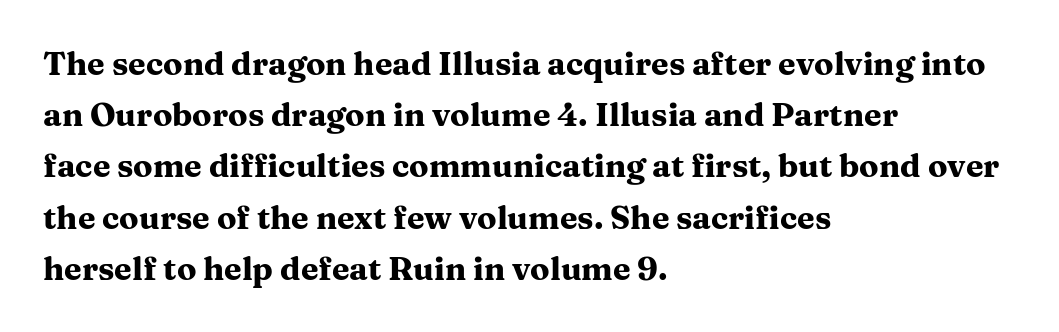
{"serif": "yes", "italic": "no", "bold": "yes", "weight": "heavy", "width": "wide", "stroke_contrast": "medium", "x_height": "medium", "monospaced": "no", "underline": "no", "align": "left", "line_spacing": "normal", "line_spacing_ratio": 1.6, "letter_spacing": "normal", "letter_spacing_em": 0.0, "glyph_px": 32}
